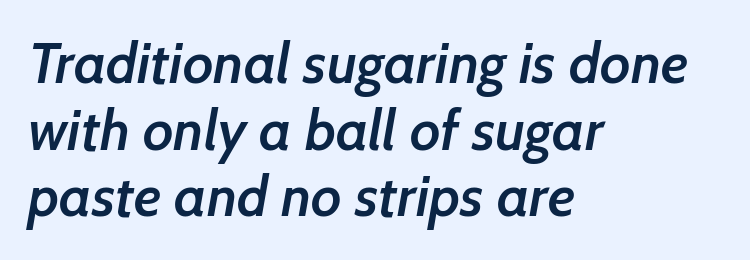
{"serif": "no", "bold": "semi", "weight": "semibold", "width": "normal", "stroke_contrast": "low", "x_height": "medium", "monospaced": "no", "underline": "no", "align": "left", "line_spacing_ratio": 1.17, "letter_spacing": "normal", "letter_spacing_em": 0.0, "glyph_px": 57}
